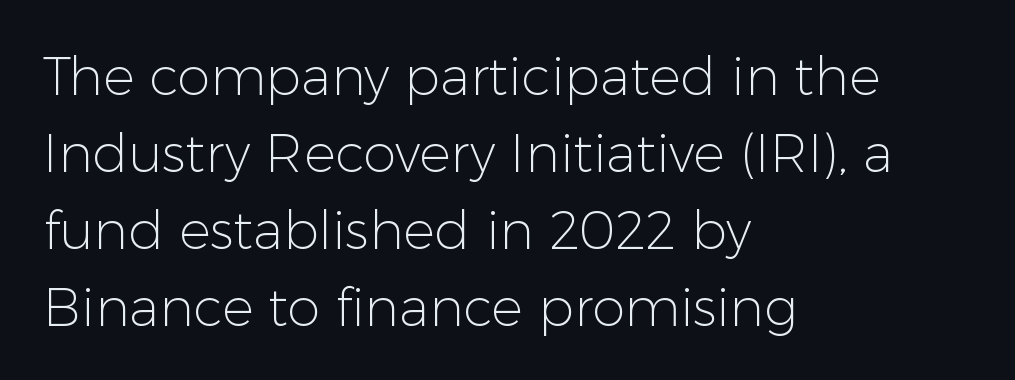
Q: Is the text bold? A: No.
Q: Is the text italic (slanted)? A: No, it is upright.
Q: Is the typeface a serif or a sans-serif typeface? A: Sans-serif.
Q: Is the text underlined? A: No.
Q: How is the paragraph aligned? A: Left-aligned.
Q: Is the spacing between letters normal or unusually wide? A: Normal.
Q: Is the spacing between lines tight, normal or loose? A: Normal.
Q: Width (condensed, normal, or wide)? A: Normal.
Q: Stroke contrast? A: Low.
Q: x-height? A: Medium.
Q: Monospaced? A: No.
